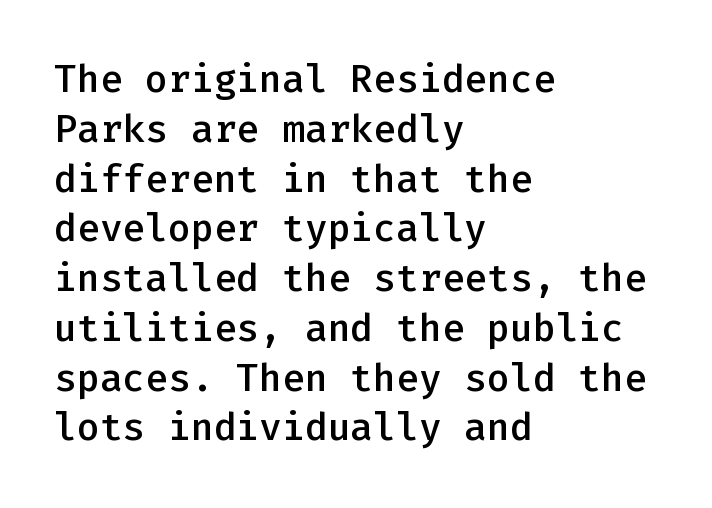
The image shows 38 px semibold sans-serif type, upright, monospaced; set left-aligned, normal line spacing (1.31x), normal letter spacing, not underlined; low stroke contrast and a medium x-height.
